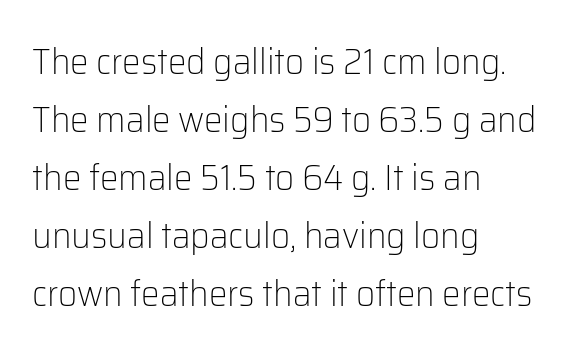
The image shows 37 px light sans-serif type, upright; set left-aligned, normal line spacing (1.57x), normal letter spacing, not underlined; low stroke contrast and a medium x-height.
